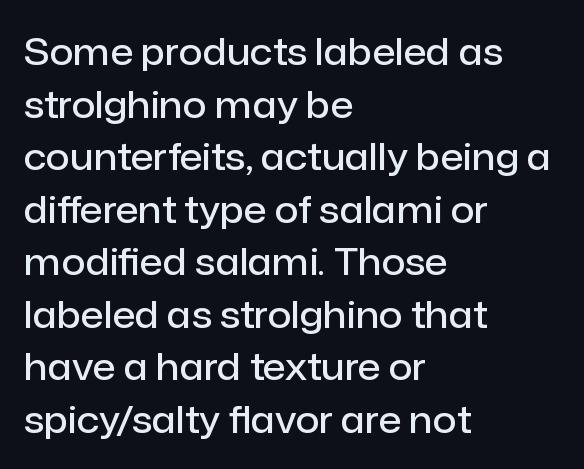
Q: Is the text bold? A: Semi-bold.
Q: Is the text italic (slanted)? A: No, it is upright.
Q: Is the typeface a serif or a sans-serif typeface? A: Sans-serif.
Q: Is the text underlined? A: No.
Q: How is the paragraph aligned? A: Left-aligned.
Q: Is the spacing between letters normal or unusually wide? A: Normal.
Q: Is the spacing between lines tight, normal or loose? A: Normal.
Q: Width (condensed, normal, or wide)? A: Normal.
Q: Stroke contrast? A: Low.
Q: x-height? A: Medium.
Q: Monospaced? A: No.
